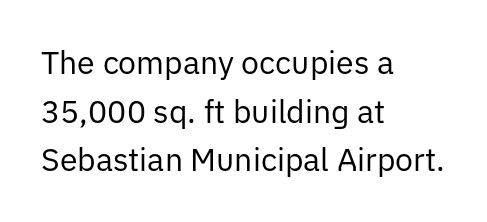
{"serif": "no", "italic": "no", "bold": "no", "weight": "regular", "width": "normal", "stroke_contrast": "low", "x_height": "medium", "monospaced": "no", "underline": "no", "align": "left", "line_spacing": "normal", "line_spacing_ratio": 1.52, "letter_spacing": "normal", "letter_spacing_em": 0.0, "glyph_px": 32}
